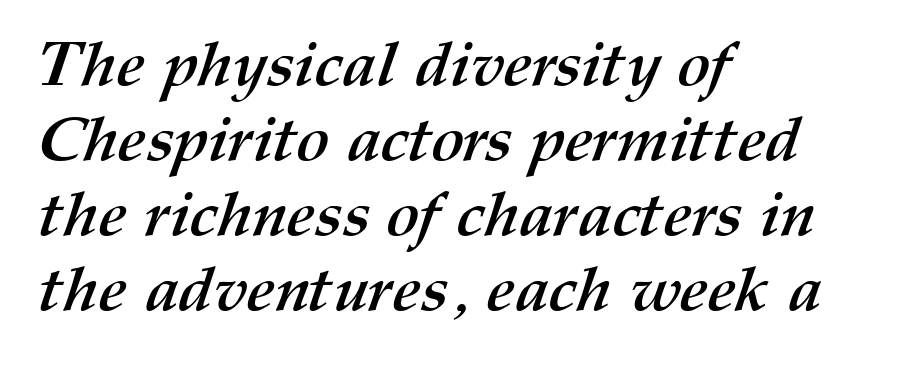
In terms of weight, the rendering is a true, heavy bold. Typeset ragged right — the left edge is the straight one. Only glyphs here, with clear space below each row. These lines keep a tight, regular rhythm from letter to letter. Here the designer chose a conventional face with non-uniform glyph widths.
